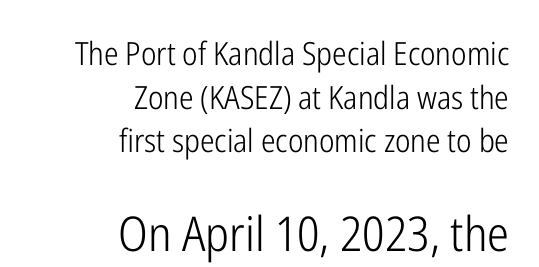
{"serif": "no", "italic": "no", "bold": "no", "weight": "light", "width": "condensed", "stroke_contrast": "low", "x_height": "medium", "monospaced": "no", "underline": "no", "align": "right", "line_spacing": "normal", "line_spacing_ratio": 1.36, "letter_spacing": "normal", "letter_spacing_em": 0.0, "larger_block": "second", "size_ratio": 1.5, "glyph_px": 48}
